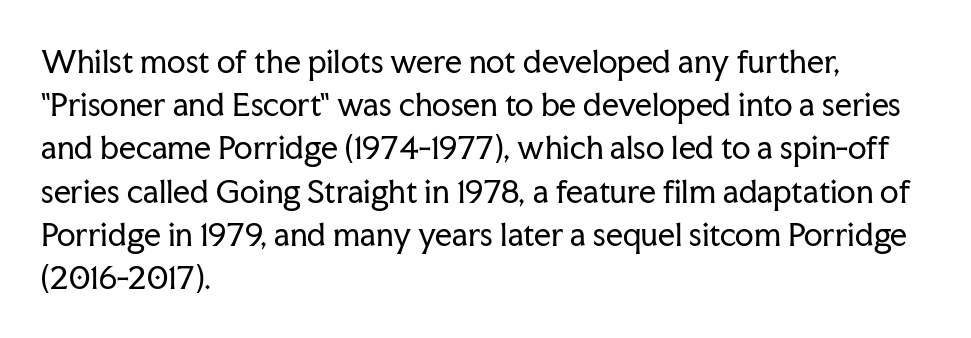
The image shows 30 px regular-weight serif type, upright; set left-aligned, normal line spacing (1.44x), normal letter spacing, not underlined; low stroke contrast and a medium x-height.
